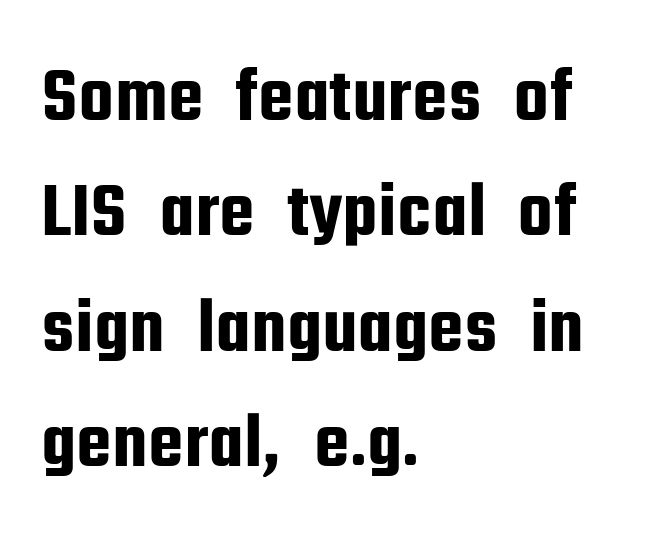
{"serif": "no", "italic": "no", "width": "condensed", "stroke_contrast": "low", "x_height": "medium", "monospaced": "no", "underline": "no", "align": "left", "line_spacing": "normal", "line_spacing_ratio": 1.46, "letter_spacing": "normal", "letter_spacing_em": 0.0, "glyph_px": 79}
